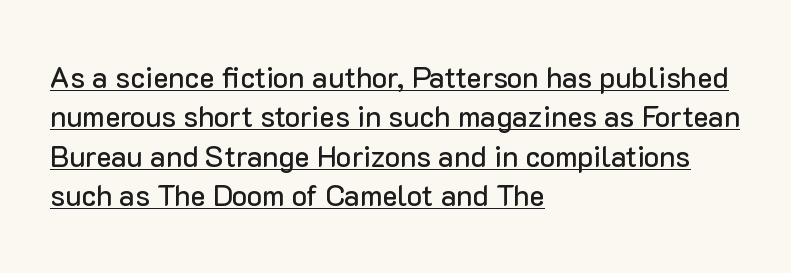
The image shows 29 px sans-serif type, upright; set left-aligned, normal line spacing (1.36x), normal letter spacing, underlined; low stroke contrast and a medium x-height.
